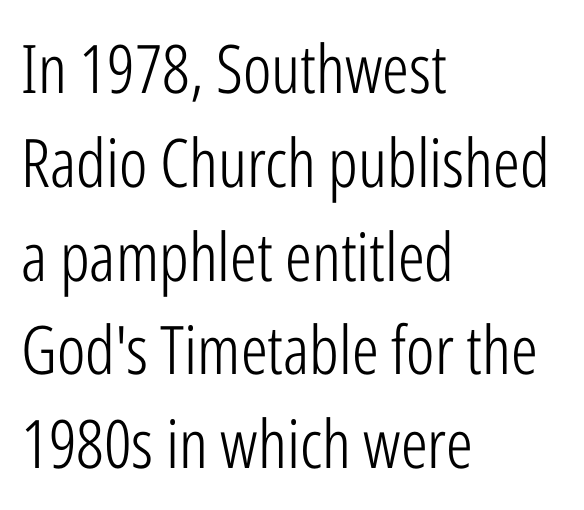
This is not heavy type; no bold has been used. Leading matches the norm, producing a regular column. The typeface chosen for these lines omits serifs. Unmarked baselines from the first word to the last. Default kerning and tracking; the words read as compact shapes. Caption: multi-line text, flush left, ragged right.
